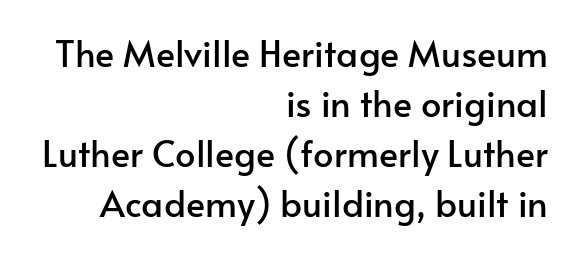
Q: Is the text italic (slanted)? A: No, it is upright.
Q: Is the typeface a serif or a sans-serif typeface? A: Sans-serif.
Q: Is the text underlined? A: No.
Q: How is the paragraph aligned? A: Right-aligned.
Q: Is the spacing between letters normal or unusually wide? A: Normal.
Q: Is the spacing between lines tight, normal or loose? A: Normal.
Q: Width (condensed, normal, or wide)? A: Normal.
Q: Stroke contrast? A: Low.
Q: x-height? A: Small.
Q: Monospaced? A: No.
